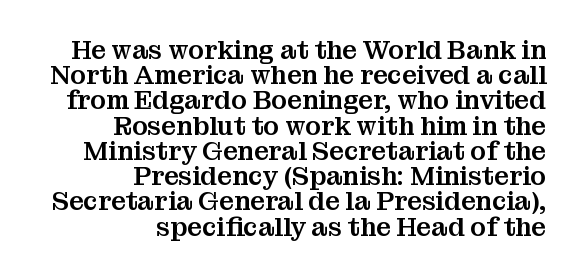
The image shows 26 px text type, upright; set right-aligned, tight line spacing (0.97x), normal letter spacing, not underlined.
